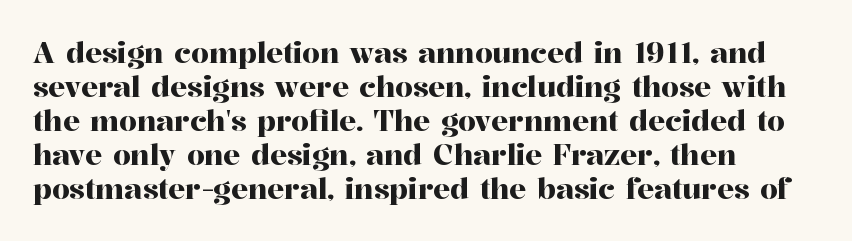
The image shows 28 px serif type, upright; set left-aligned, line spacing 1.21x, normal letter spacing, not underlined; high stroke contrast and a medium x-height.
